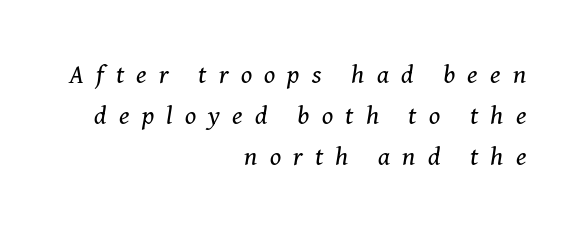
The line-height multiplier appears to be the usual default. This reads as an unemphasized weight, regular at the heaviest. It's the slanting kind of type. Layout note: lines flush right. No word sits above an underline. Loose tracking; the words dissolve into strings of separated letters.
